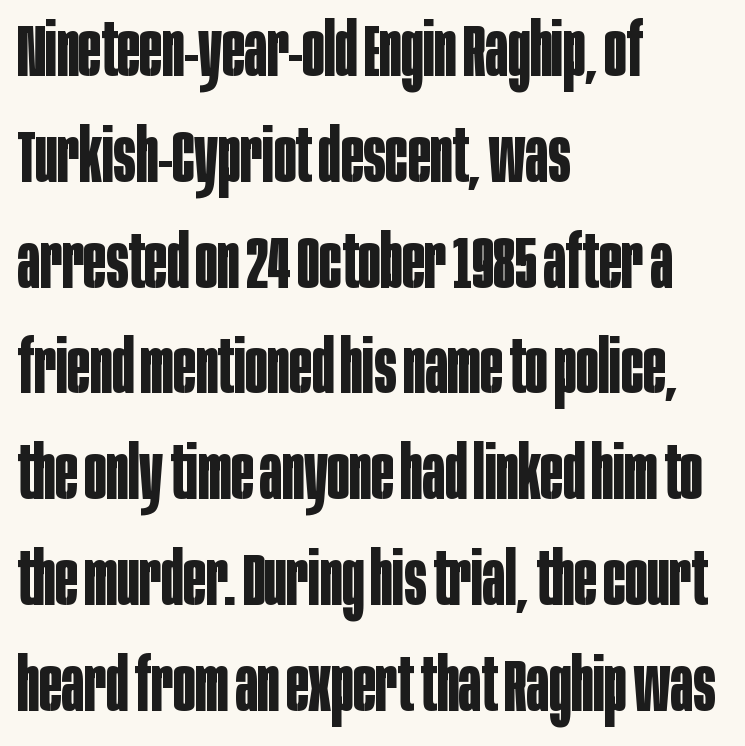
{"serif": "no", "italic": "no", "bold": "yes", "weight": "bold", "width": "condensed", "stroke_contrast": "low", "x_height": "large", "monospaced": "no", "underline": "no", "align": "left", "line_spacing": "normal", "line_spacing_ratio": 1.43, "letter_spacing": "normal", "letter_spacing_em": 0.0, "glyph_px": 74}
